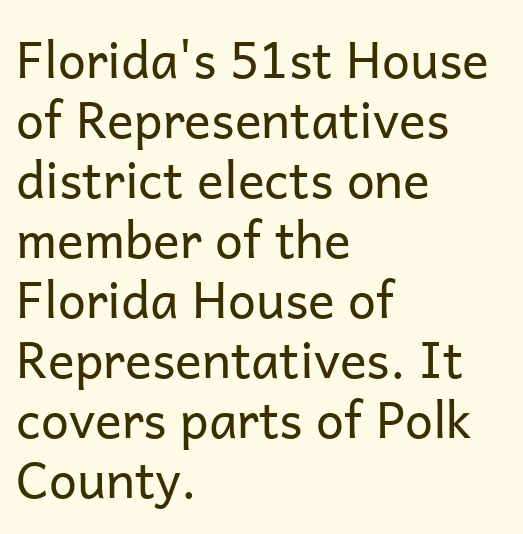
No italicization has been applied; the sample stays upright. No chunkiness to these letters — they're not bold. The letterforms sit shoulder to shoulder at normal distance. This is sans-serif lettering, the kind often seen on screens and signage.
